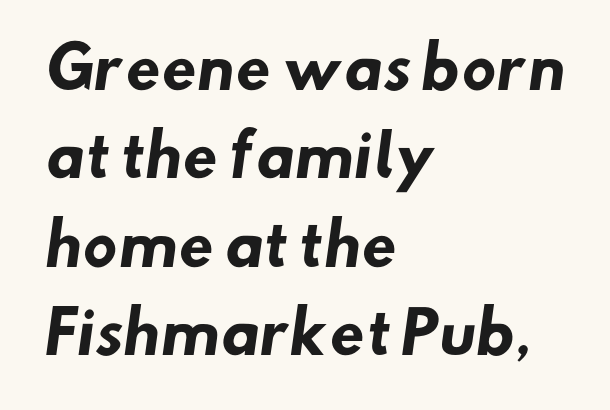
{"serif": "no", "bold": "yes", "weight": "heavy", "width": "normal", "stroke_contrast": "low", "x_height": "small", "monospaced": "no", "underline": "no", "align": "left", "line_spacing": "normal", "line_spacing_ratio": 1.55, "letter_spacing": "normal", "letter_spacing_em": 0.0, "glyph_px": 57}
